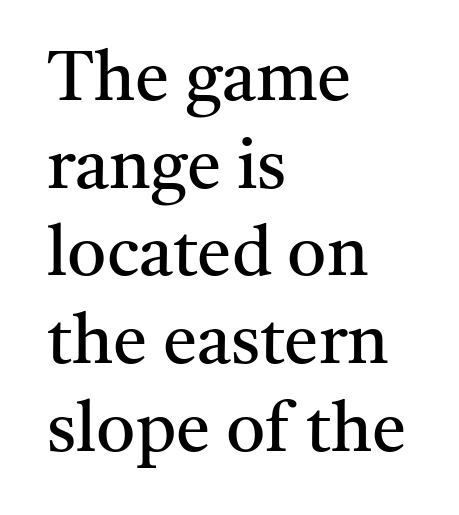
Letters have the restrained weight of plain body copy at most. The typography opts for an upright posture over an oblique one. You could not count columns in this text — the font is proportionally spaced. What stands out about the letter spacing? Nothing — it is the standard amount. What kind of face is this? One with serifs. Check the space under the baseline: it is left empty.
